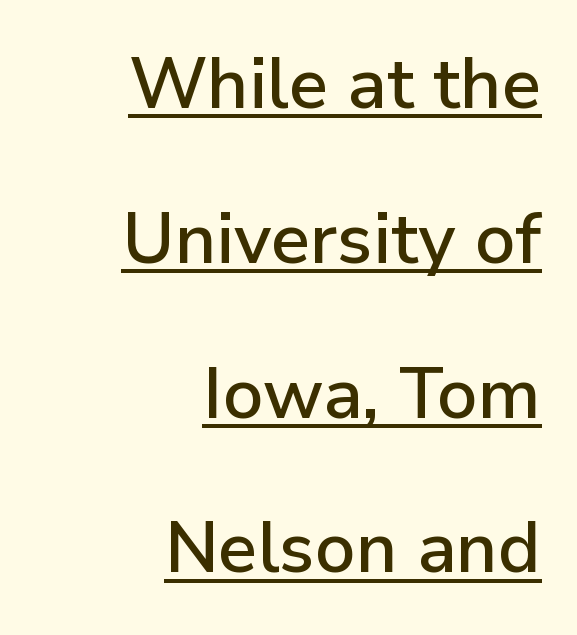
Like a heading marked for emphasis, these lines bear an underscore. The horizontal fit of the characters is conventional and even. Regarding leading, the lines here are spaced well apart. Line ends are locked; line starts wander. This is the regular roman posture of the typeface.
